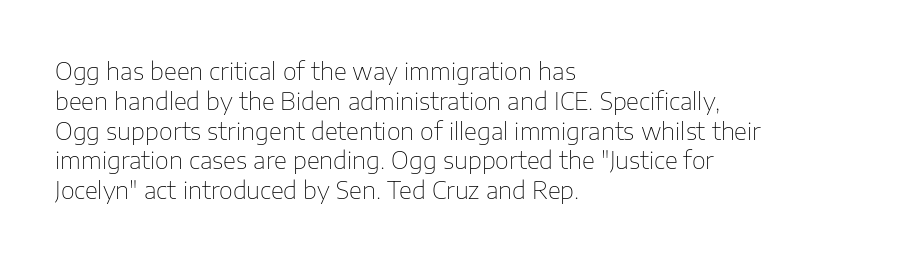
{"italic": "no", "bold": "no", "underline": "no", "align": "left", "line_spacing_ratio": 1.24, "letter_spacing": "normal", "letter_spacing_em": 0.0, "glyph_px": 24}
